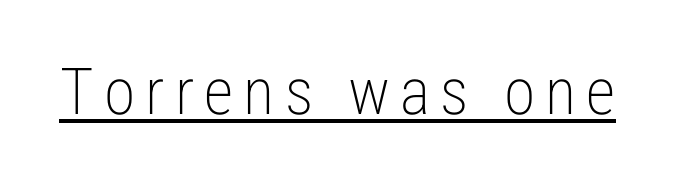
{"serif": "no", "italic": "no", "bold": "no", "weight": "light", "width": "condensed", "stroke_contrast": "low", "x_height": "medium", "monospaced": "no", "underline": "yes", "glyph_px": 64}
